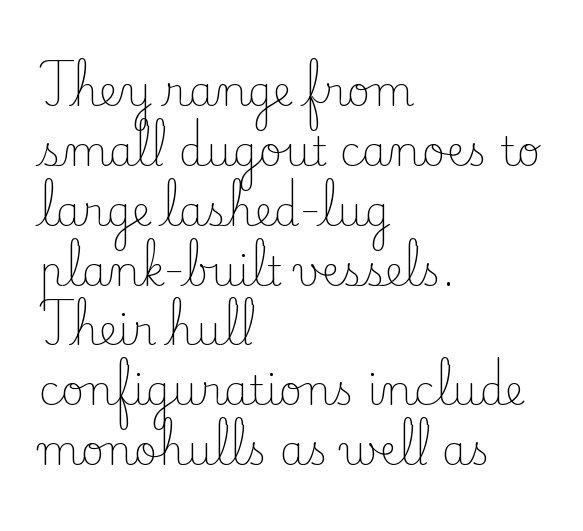
The rendering shows small feet on the letterforms — a serif design. Between one letter and the next there's only the usual sliver of space. This sample has the flowing, uneven cadence of proportional lettering. Students, observe: this is what conventionally led text looks like.
